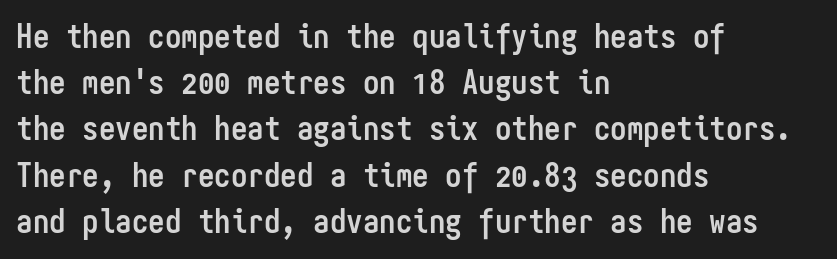
The image shows 33 px semibold, condensed sans-serif type, upright, monospaced; set left-aligned, normal line spacing (1.4x), normal letter spacing, not underlined; low stroke contrast and a medium x-height.
